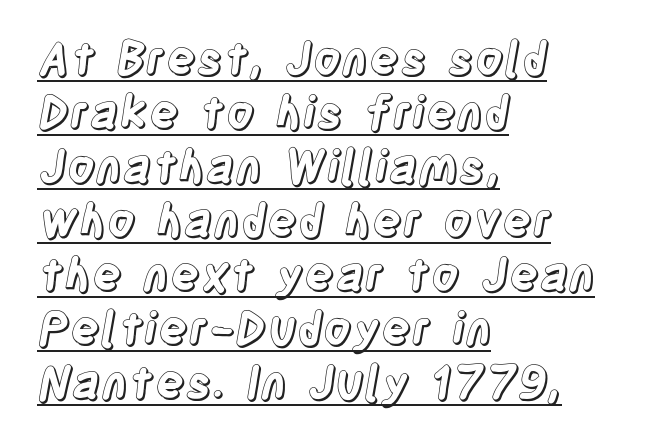
Honestly, the letter spacing is just normal — you wouldn't notice it. The rendering uses the underline text-decoration. Where is the straight margin? On the left. Do the characters align in a grid? No, the font is proportional.
